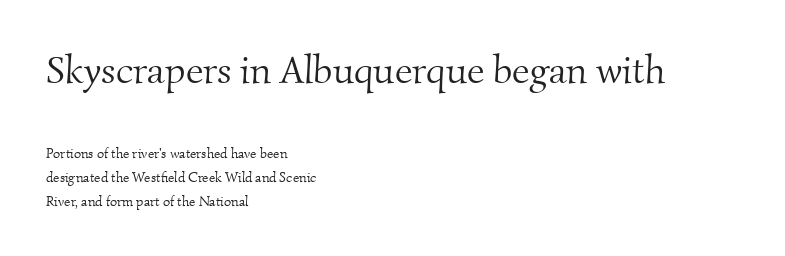
Q: Is the text bold? A: No.
Q: Is the typeface a serif or a sans-serif typeface? A: Serif.
Q: Is the text underlined? A: No.
Q: How is the paragraph aligned? A: Left-aligned.
Q: Is the spacing between letters normal or unusually wide? A: Normal.
Q: Which block of text is set in a larger size, the first (top) or the second (bottom)? A: The first (top) one.
Q: Width (condensed, normal, or wide)? A: Normal.
Q: Stroke contrast? A: Medium.
Q: x-height? A: Small.
Q: Monospaced? A: No.
